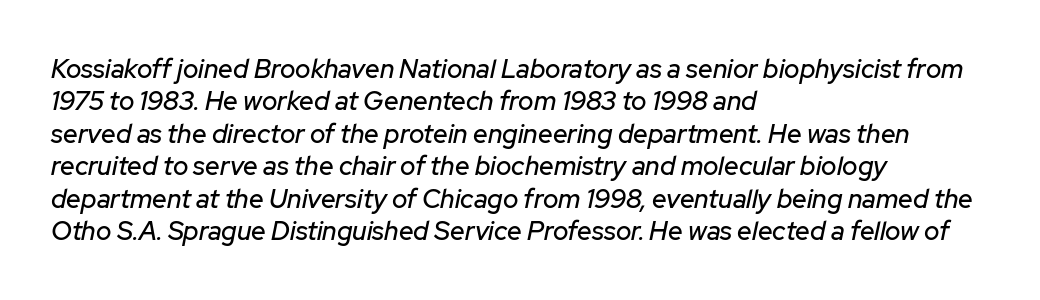
This rendering leaves character spacing at its baseline value. A typesetter would mark this as italic. The setting favours the left margin, as ordinary paragraphs usually do. A bare baseline throughout the passage.
